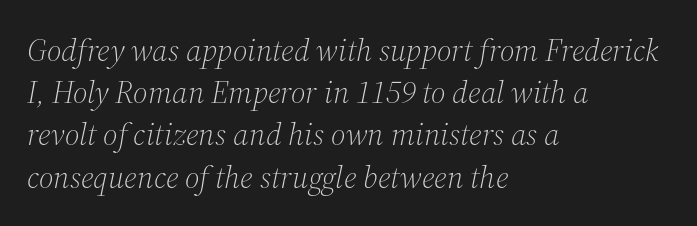
{"serif": "yes", "italic": "yes", "lean": "right", "slant_degrees": 12, "bold": "no", "weight": "light", "width": "normal", "stroke_contrast": "medium", "x_height": "medium", "monospaced": "no", "underline": "no", "align": "left", "line_spacing": "normal", "line_spacing_ratio": 1.32, "letter_spacing": "normal", "letter_spacing_em": 0.0, "glyph_px": 32}
